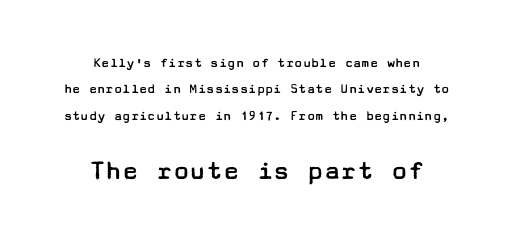
{"serif": "no", "italic": "no", "bold": "no", "weight": "regular", "width": "wide", "stroke_contrast": "low", "x_height": "medium", "underline": "no", "align": "center", "line_spacing_ratio": 1.88, "letter_spacing": "normal", "letter_spacing_em": 0.0, "larger_block": "second", "size_ratio": 2.0, "glyph_px": 28}
